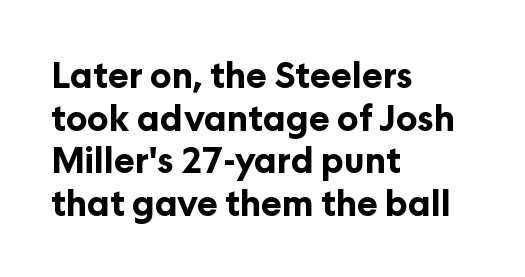
{"serif": "no", "italic": "no", "bold": "yes", "weight": "bold", "width": "normal", "stroke_contrast": "low", "x_height": "medium", "monospaced": "no", "underline": "no", "align": "left", "line_spacing_ratio": 1.22, "letter_spacing": "normal", "letter_spacing_em": 0.0, "glyph_px": 35}
